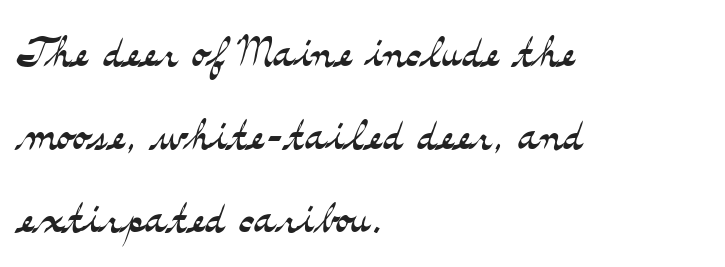
{"serif": "yes", "bold": "no", "weight": "light", "width": "wide", "stroke_contrast": "medium", "x_height": "small", "monospaced": "no", "underline": "no", "align": "left", "line_spacing": "normal", "line_spacing_ratio": 1.43, "letter_spacing": "normal", "letter_spacing_em": 0.0, "glyph_px": 58}
